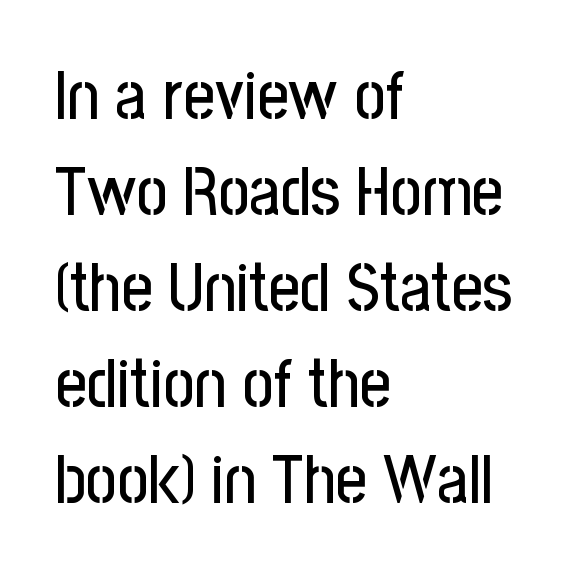
Classification — sans serif. A typesetter would call this proportional, since set widths differ per character. How would I describe the line gaps? Plain and ordinary. The lettering holds an erect, upright posture throughout.
